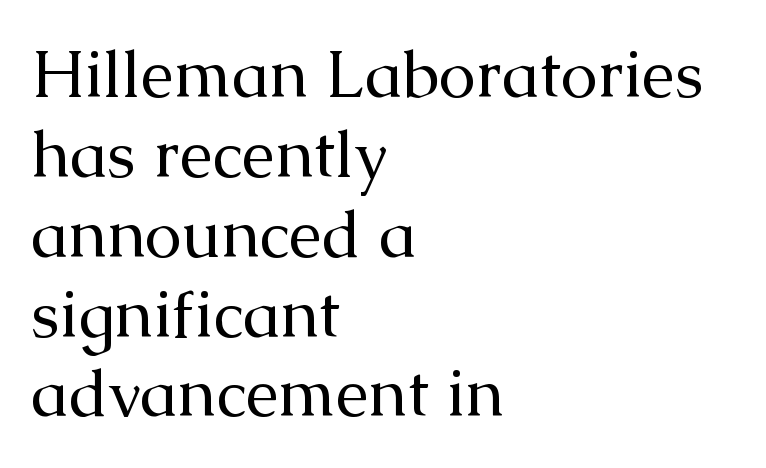
A serif font was chosen for this passage. Notice how the passage keeps a crisp vertical edge on the left only. Varying glyph widths throughout — classic text-font behaviour. Stroke thickness stays within the range of a standard reading face or lighter.
